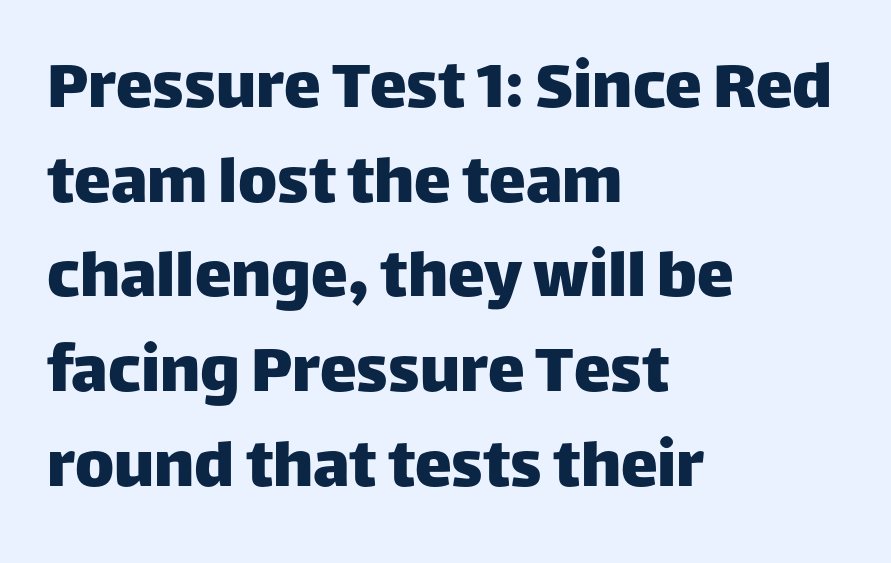
{"serif": "no", "italic": "no", "width": "normal", "stroke_contrast": "low", "x_height": "large", "monospaced": "no", "underline": "no", "align": "left", "line_spacing": "normal", "line_spacing_ratio": 1.28, "letter_spacing": "normal", "letter_spacing_em": 0.0, "glyph_px": 74}
